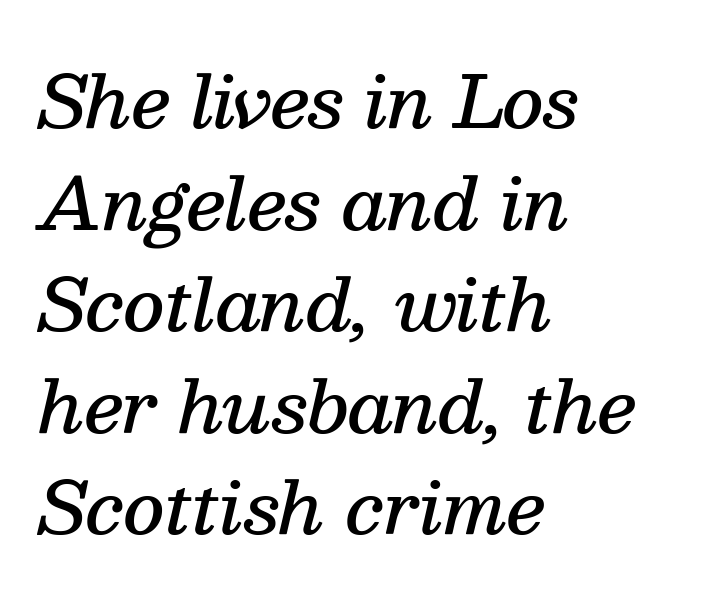
{"serif": "yes", "italic": "yes", "lean": "right", "slant_degrees": 13, "bold": "semi", "weight": "semibold", "width": "normal", "stroke_contrast": "medium", "x_height": "medium", "monospaced": "no", "underline": "no", "align": "left", "line_spacing": "normal", "line_spacing_ratio": 1.43, "letter_spacing": "normal", "letter_spacing_em": 0.0, "glyph_px": 71}
